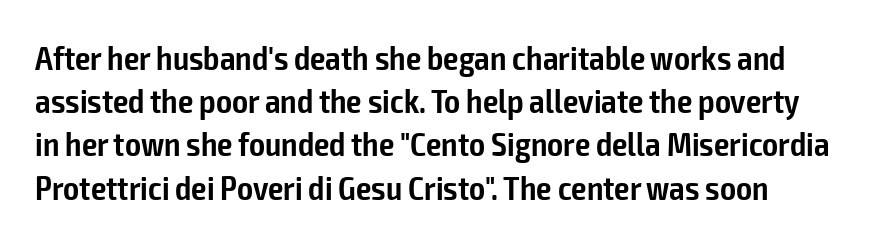
Q: Is the text bold? A: Semi-bold.
Q: Is the text italic (slanted)? A: No, it is upright.
Q: Is the typeface a serif or a sans-serif typeface? A: Sans-serif.
Q: Is the text underlined? A: No.
Q: Is the spacing between letters normal or unusually wide? A: Normal.
Q: Is the spacing between lines tight, normal or loose? A: Normal.
Q: Width (condensed, normal, or wide)? A: Condensed.
Q: Stroke contrast? A: Low.
Q: x-height? A: Medium.
Q: Monospaced? A: No.
